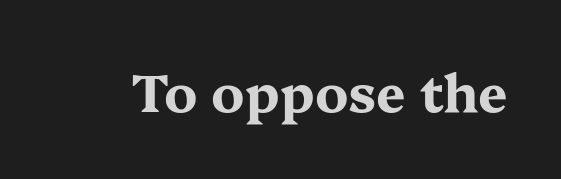
{"serif": "yes", "italic": "no", "bold": "yes", "weight": "bold", "width": "wide", "stroke_contrast": "medium", "x_height": "medium", "monospaced": "no", "underline": "no", "letter_spacing": "normal", "letter_spacing_em": 0.0, "glyph_px": 52}
